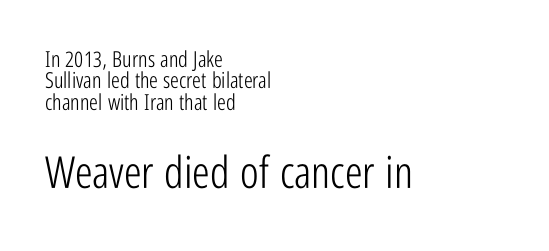
Q: Is the text bold? A: No.
Q: Is the text italic (slanted)? A: No, it is upright.
Q: Is the typeface a serif or a sans-serif typeface? A: Sans-serif.
Q: Is the text underlined? A: No.
Q: How is the paragraph aligned? A: Left-aligned.
Q: Is the spacing between letters normal or unusually wide? A: Normal.
Q: Is the spacing between lines tight, normal or loose? A: Tight.
Q: Which block of text is set in a larger size, the first (top) or the second (bottom)? A: The second (bottom) one.
Q: Width (condensed, normal, or wide)? A: Condensed.
Q: Stroke contrast? A: Low.
Q: x-height? A: Medium.
Q: Monospaced? A: No.
